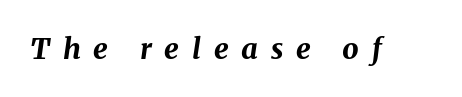
The image shows 29 px bold type, italic (leaning right); set unusually wide letter spacing (+0.44 em), not underlined; medium stroke contrast and a medium x-height.
